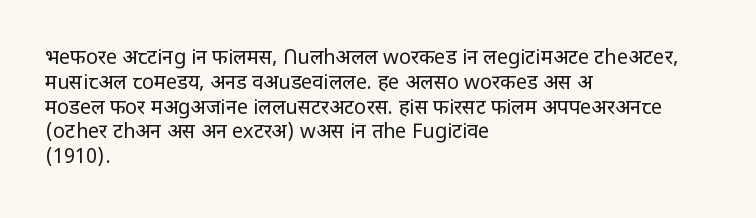
Each stroke keeps to a modest, everyday thickness or less. The type is set solid horizontally, with unmodified tracking. Italic: no, the glyphs are upright roman. In CSS terms this would be text-align: left.
